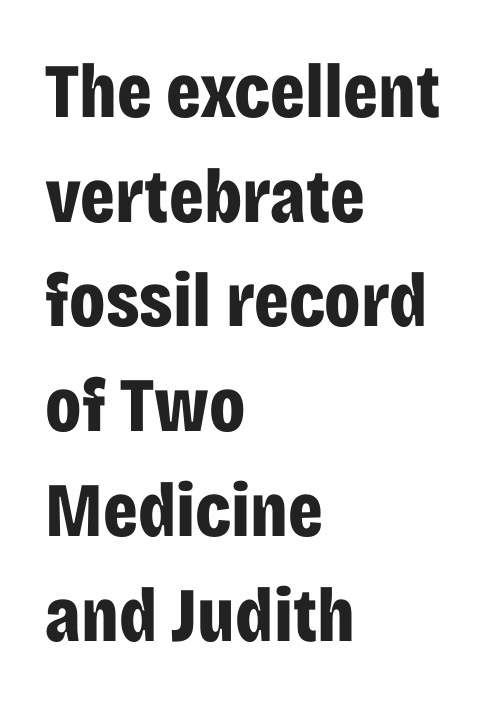
The image shows 77 px bold, condensed sans-serif type, upright; set left-aligned, normal line spacing (1.36x), normal letter spacing, not underlined; low stroke contrast and a large x-height.
